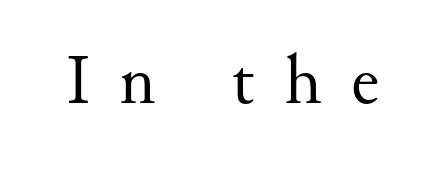
Does the lettering tilt? It doesn't — this is upright. Counters stay open thanks to moderate or lighter strokes. The letters advance in unequal steps, a hallmark of proportional type. Observe the wide spacing: letters keep a clear distance from each other. The baseline area is clear. Examine the stroke ends and you'll spot serifs.
